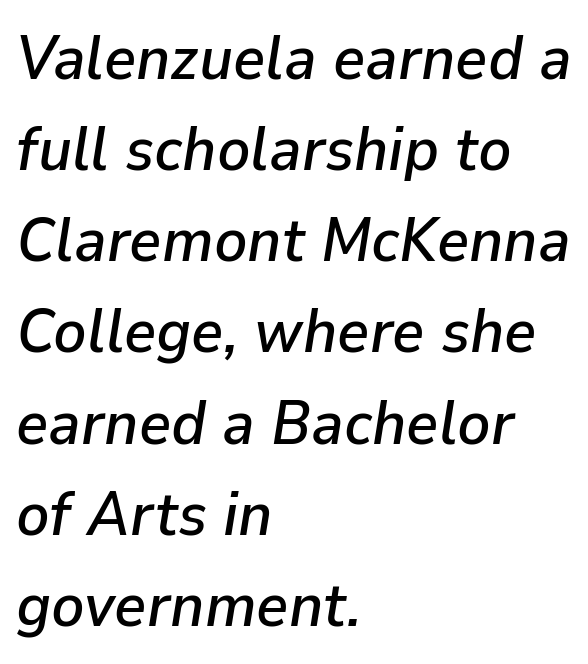
{"italic": "yes", "lean": "right", "slant_degrees": 9, "width": "normal", "stroke_contrast": "low", "x_height": "medium", "monospaced": "no", "underline": "no", "align": "left", "line_spacing": "normal", "line_spacing_ratio": 1.47, "letter_spacing": "normal", "letter_spacing_em": 0.0, "glyph_px": 62}
